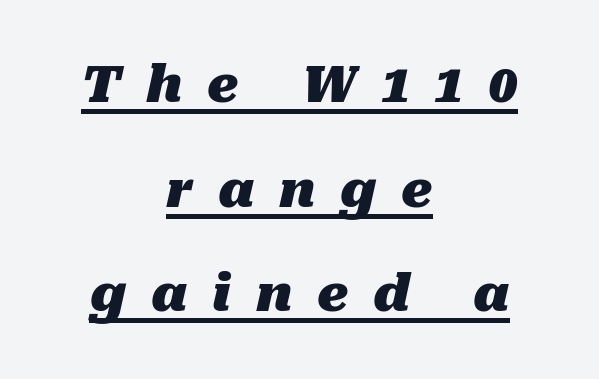
The image shows 51 px heavy type, italic (leaning right); set centered, loose line spacing (2.05x), unusually wide letter spacing (+0.49 em), underlined; medium stroke contrast and a medium x-height.
